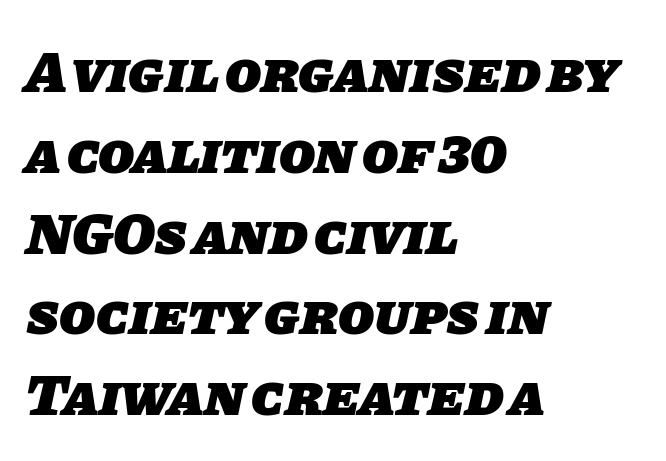
The image shows 59 px heavy type; set left-aligned, normal line spacing (1.37x), normal letter spacing, not underlined; low stroke contrast and a large x-height.
